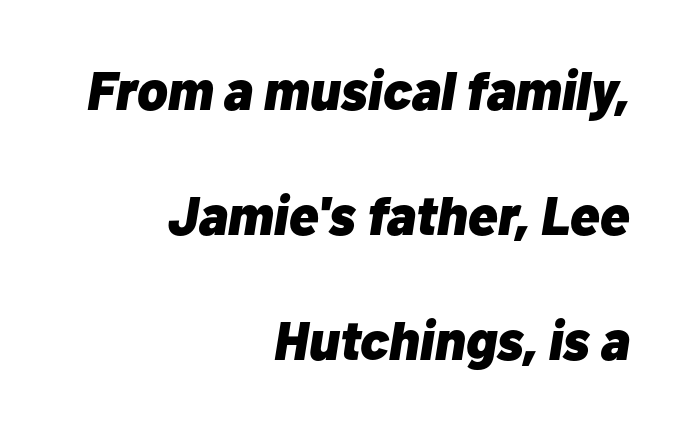
This sample has the flowing, uneven cadence of proportional lettering. The letters are slanted; this is an italic face. Set as a true bold cut, around the 700 mark. A clean baseline with only descenders dipping below it. This rendering uses right alignment, leaving the left contour irregular.
